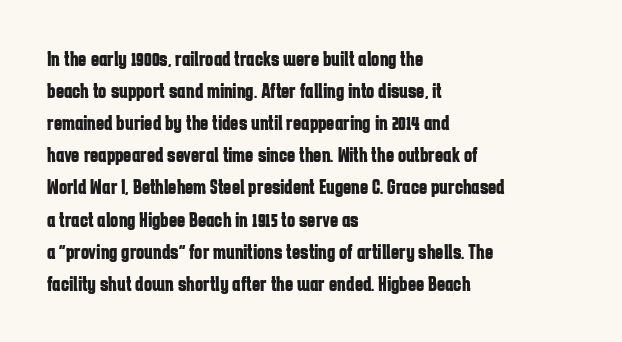
{"italic": "no", "bold": "yes", "underline": "no", "align": "left", "line_spacing": "normal", "line_spacing_ratio": 1.46, "letter_spacing": "normal", "letter_spacing_em": 0.0, "glyph_px": 22}
